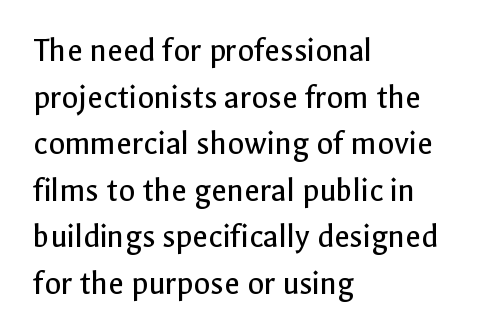
The image shows 34 px regular-weight sans-serif type, upright; set left-aligned, normal line spacing (1.37x), normal letter spacing, not underlined; a medium x-height.
